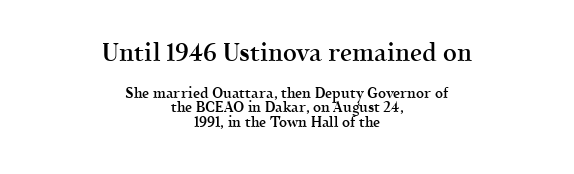
The image shows 24 px text type, upright; set centered, tight line spacing (1.03x), normal letter spacing, not underlined; the first (top) block is 1.71x larger.
